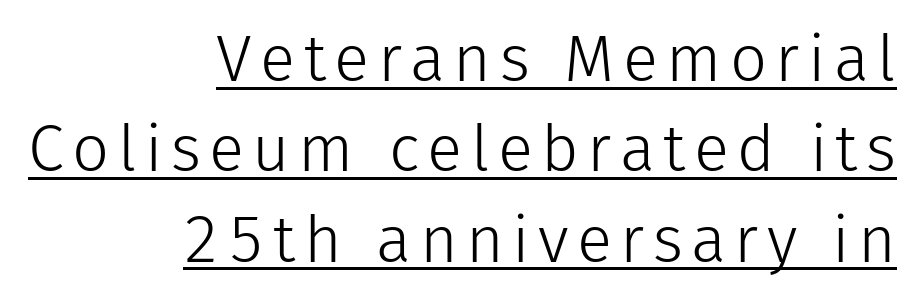
Q: Is the text bold? A: No.
Q: Is the text italic (slanted)? A: No, it is upright.
Q: Is the typeface a serif or a sans-serif typeface? A: Sans-serif.
Q: Is the text underlined? A: Yes.
Q: How is the paragraph aligned? A: Right-aligned.
Q: Is the spacing between lines tight, normal or loose? A: Normal.
Q: Width (condensed, normal, or wide)? A: Normal.
Q: Stroke contrast? A: Low.
Q: x-height? A: Medium.
Q: Monospaced? A: No.
